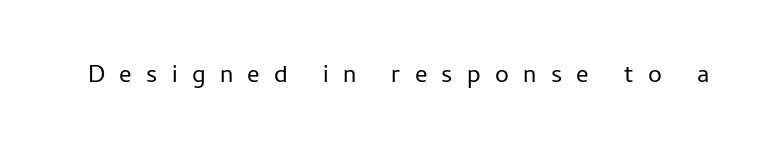
The image shows 31 px light sans-serif type, upright; set unusually wide letter spacing (+0.46 em), not underlined; low stroke contrast and a medium x-height.
